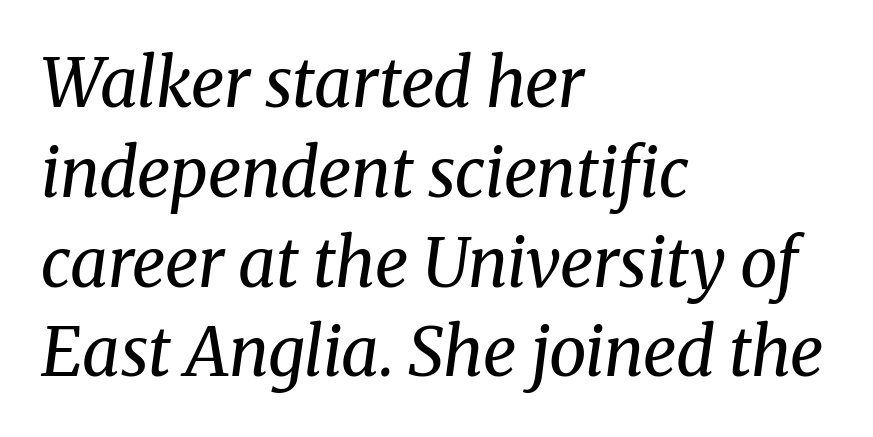
Q: Is the text bold? A: No.
Q: Is the text italic (slanted)? A: Yes, it leans right by about 8 degrees.
Q: Is the typeface a serif or a sans-serif typeface? A: Serif.
Q: Is the text underlined? A: No.
Q: How is the paragraph aligned? A: Left-aligned.
Q: Is the spacing between letters normal or unusually wide? A: Normal.
Q: Is the spacing between lines tight, normal or loose? A: Normal.
Q: Width (condensed, normal, or wide)? A: Normal.
Q: Stroke contrast? A: Medium.
Q: x-height? A: Medium.
Q: Monospaced? A: No.
